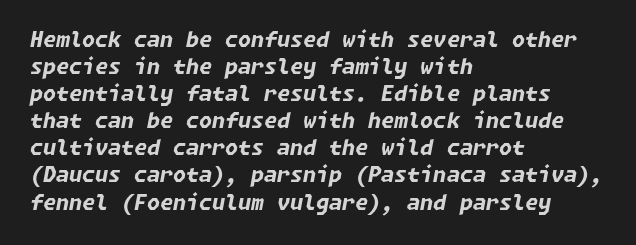
Q: Is the text bold? A: Yes.
Q: Is the text italic (slanted)? A: Yes, it leans right by about 11 degrees.
Q: Is the text underlined? A: No.
Q: How is the paragraph aligned? A: Left-aligned.
Q: Is the spacing between letters normal or unusually wide? A: Normal.
Q: Is the spacing between lines tight, normal or loose? A: Normal.
